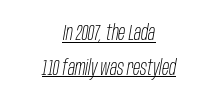
The image shows 21 px text type, italic (leaning right); set centered, normal line spacing (1.66x), normal letter spacing, underlined.
